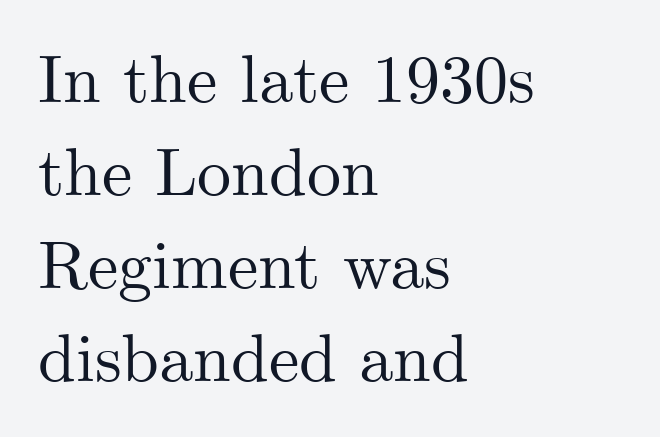
Q: Is the text italic (slanted)? A: No, it is upright.
Q: Is the typeface a serif or a sans-serif typeface? A: Serif.
Q: Is the text underlined? A: No.
Q: How is the paragraph aligned? A: Left-aligned.
Q: Is the spacing between letters normal or unusually wide? A: Normal.
Q: Is the spacing between lines tight, normal or loose? A: Normal.
Q: Width (condensed, normal, or wide)? A: Normal.
Q: Stroke contrast? A: Medium.
Q: x-height? A: Small.
Q: Monospaced? A: No.
